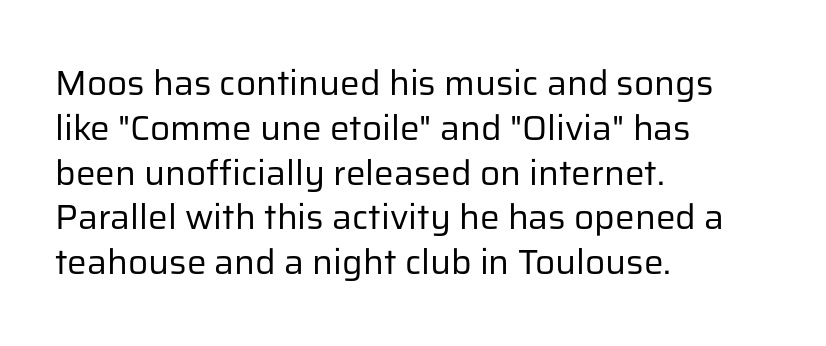
The image shows 35 px regular-weight sans-serif type, upright; set left-aligned, normal line spacing (1.28x), normal letter spacing, not underlined; low stroke contrast and a medium x-height.
